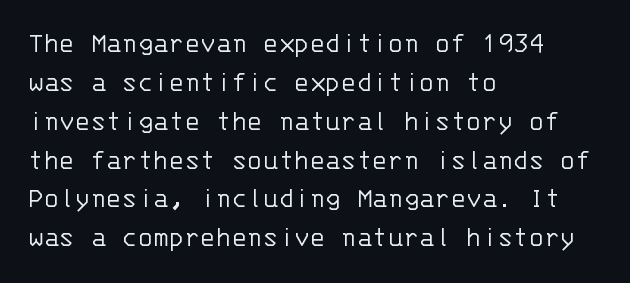
{"serif": "no", "italic": "no", "bold": "no", "weight": "light", "width": "normal", "stroke_contrast": "low", "x_height": "large", "monospaced": "yes", "underline": "no", "align": "left", "line_spacing": "normal", "line_spacing_ratio": 1.34, "letter_spacing": "normal", "letter_spacing_em": 0.0, "glyph_px": 29}
